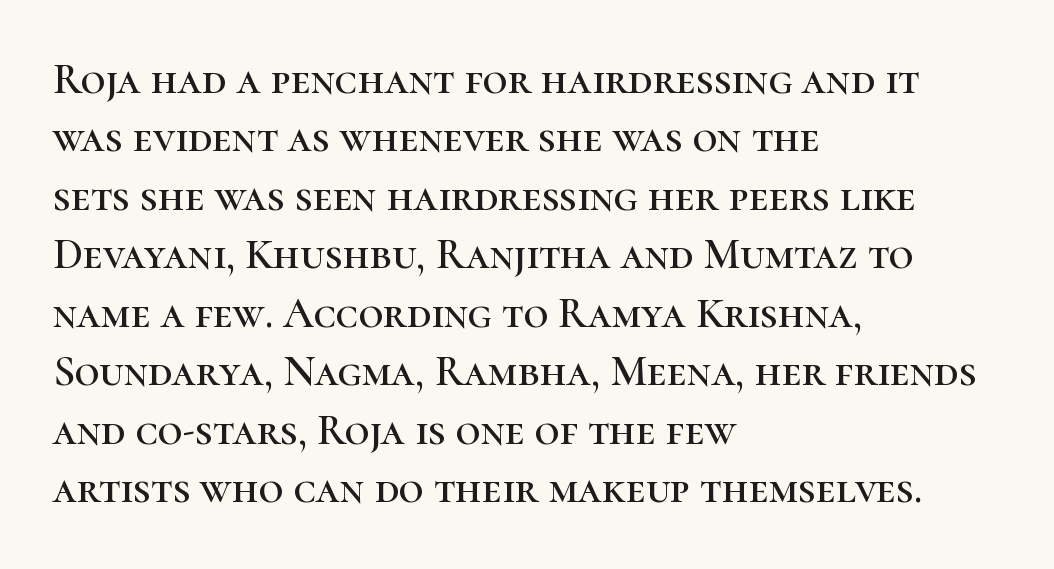
Q: Is the text italic (slanted)? A: No, it is upright.
Q: Is the typeface a serif or a sans-serif typeface? A: Serif.
Q: Is the text underlined? A: No.
Q: How is the paragraph aligned? A: Left-aligned.
Q: Is the spacing between letters normal or unusually wide? A: Normal.
Q: Is the spacing between lines tight, normal or loose? A: Normal.
Q: Width (condensed, normal, or wide)? A: Normal.
Q: Stroke contrast? A: High.
Q: x-height? A: Medium.
Q: Monospaced? A: No.
